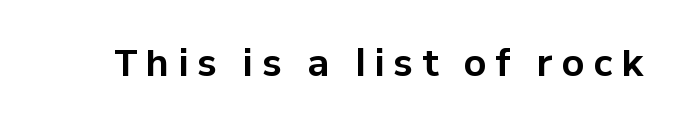
Q: Is the text bold? A: Yes.
Q: Is the text italic (slanted)? A: No, it is upright.
Q: Is the typeface a serif or a sans-serif typeface? A: Sans-serif.
Q: Is the text underlined? A: No.
Q: Is the spacing between letters normal or unusually wide? A: Unusually wide.
Q: Width (condensed, normal, or wide)? A: Normal.
Q: Stroke contrast? A: Low.
Q: x-height? A: Medium.
Q: Monospaced? A: No.
